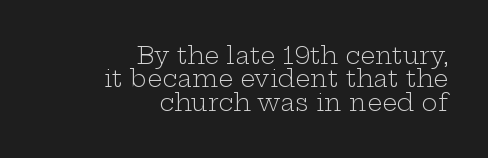
The image shows 24 px text type, upright; set right-aligned, tight line spacing (0.97x), normal letter spacing, not underlined.
